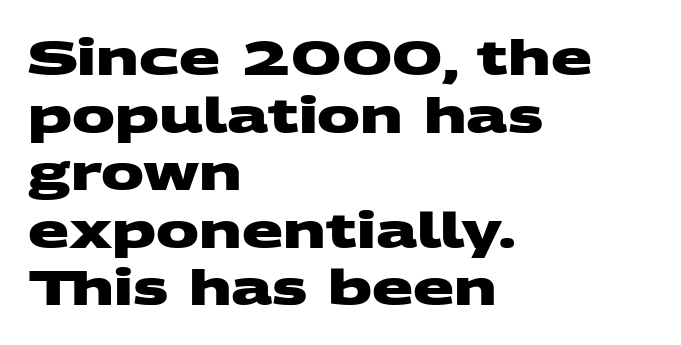
{"serif": "no", "bold": "yes", "weight": "heavy", "width": "wide", "stroke_contrast": "medium", "x_height": "large", "monospaced": "no", "underline": "no", "align": "left", "line_spacing_ratio": 1.2, "letter_spacing": "normal", "letter_spacing_em": 0.0, "glyph_px": 48}
